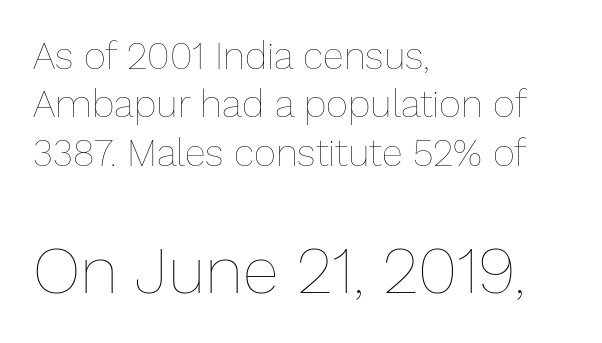
{"italic": "no", "bold": "no", "weight": "thin", "width": "normal", "stroke_contrast": "low", "x_height": "medium", "monospaced": "no", "underline": "no", "align": "left", "line_spacing": "normal", "line_spacing_ratio": 1.27, "letter_spacing": "normal", "letter_spacing_em": 0.0, "larger_block": "second", "size_ratio": 1.74, "glyph_px": 66}
